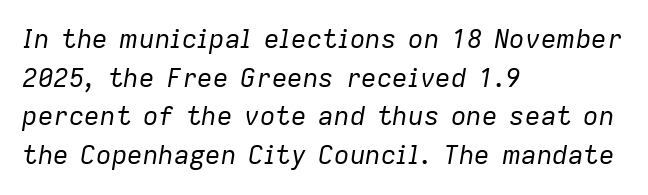
Q: Is the text bold? A: No.
Q: Is the text italic (slanted)? A: Yes, it leans right by about 9 degrees.
Q: Is the text underlined? A: No.
Q: How is the paragraph aligned? A: Left-aligned.
Q: Is the spacing between letters normal or unusually wide? A: Normal.
Q: Is the spacing between lines tight, normal or loose? A: Normal.
